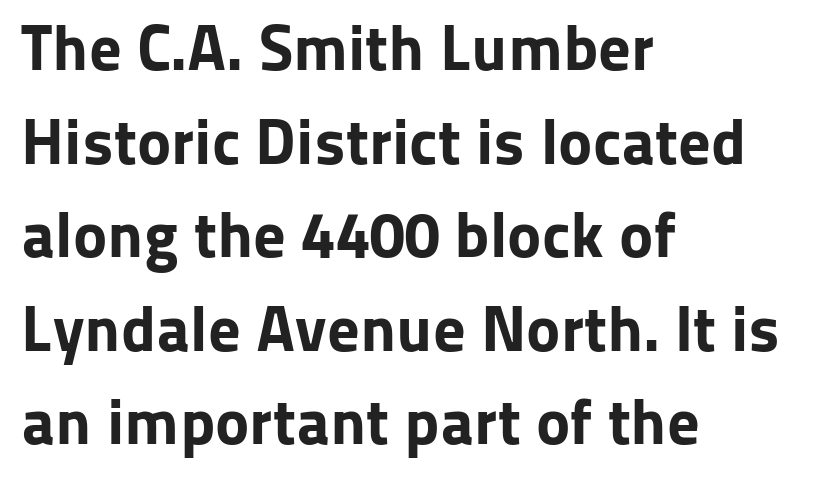
Q: Is the text bold? A: Yes.
Q: Is the text italic (slanted)? A: No, it is upright.
Q: Is the typeface a serif or a sans-serif typeface? A: Sans-serif.
Q: Is the text underlined? A: No.
Q: How is the paragraph aligned? A: Left-aligned.
Q: Is the spacing between letters normal or unusually wide? A: Normal.
Q: Is the spacing between lines tight, normal or loose? A: Normal.
Q: Width (condensed, normal, or wide)? A: Normal.
Q: Stroke contrast? A: Low.
Q: x-height? A: Medium.
Q: Monospaced? A: No.
